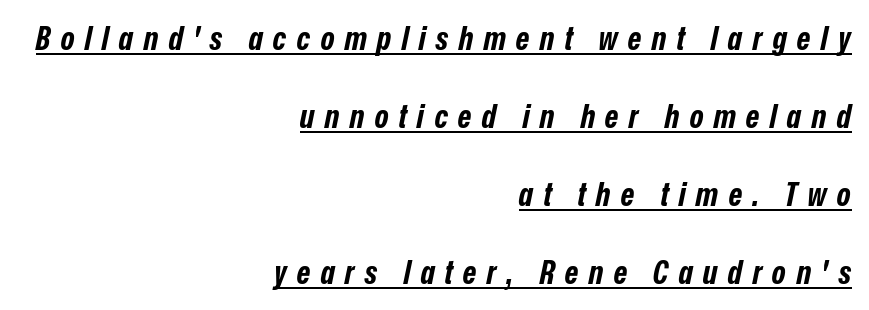
The image shows 33 px bold, condensed type, italic (leaning right); set right-aligned, loose line spacing (2.36x), unusually wide letter spacing (+0.31 em), underlined; low stroke contrast and a medium x-height.
